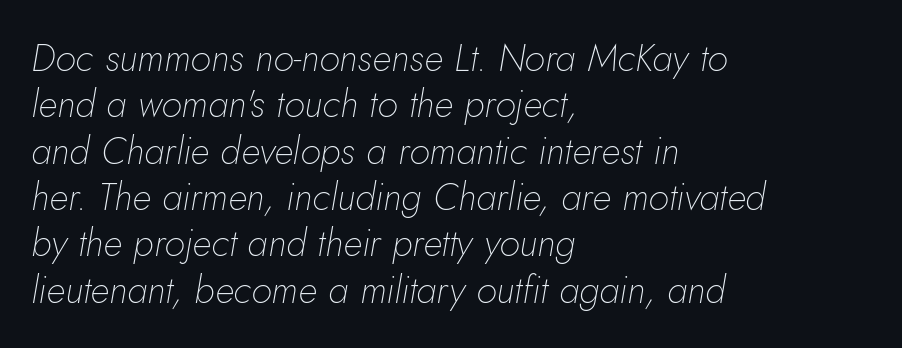
Descenders hang freely into open space. In CSS terms this would be text-align: left. Italic? Definitely — the glyphs are oblique. The gaps between neighbouring characters are ordinary and unremarkable. The weight tops out at a normal text grade. Note the varied advance widths — an 'i' is clearly narrower than an 'm'.
